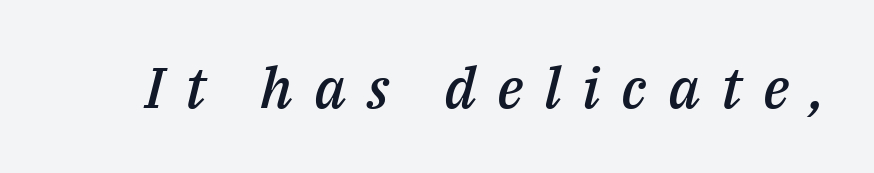
The image shows 57 px semibold type, italic (leaning right); set unusually wide letter spacing (+0.37 em), not underlined; medium stroke contrast and a medium x-height.
